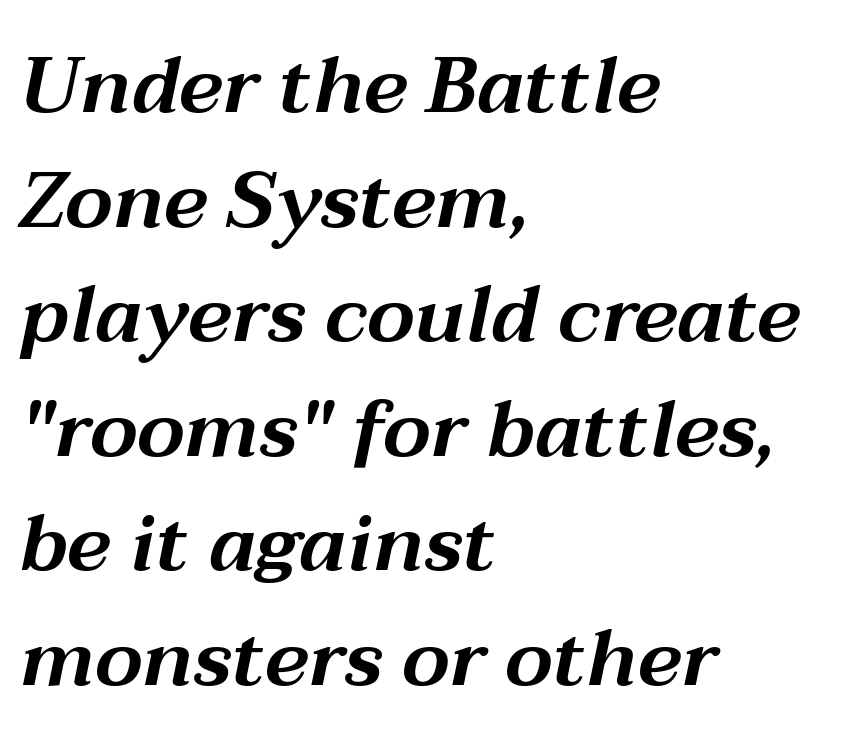
The image shows 79 px wide type, italic (leaning right); set left-aligned, normal line spacing (1.45x), normal letter spacing, not underlined; medium stroke contrast and a medium x-height.
